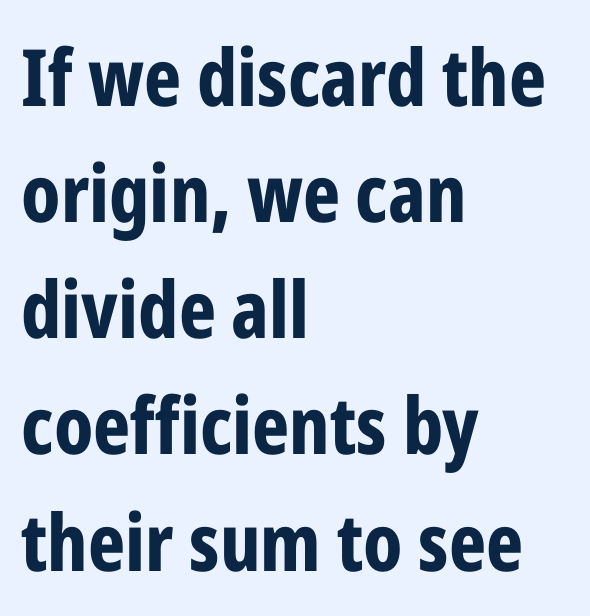
Honestly, there is no underline to notice here at all. Typographically, this falls in the sans-serif category. Note the varied advance widths — an 'i' is clearly narrower than an 'm'. Every character sits straight up, as roman type does. The lines are quadded left. Baseline-to-baseline distance is the conventional proportion of letter height.
